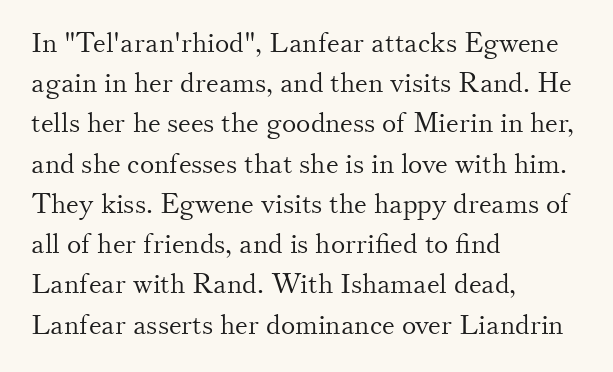
The paragraph shown leans on its left margin. Has an underline been added? It has not. The font's upright variant was chosen for this text. The cut favours lightness, reaching ordinary text weight at its darkest.
